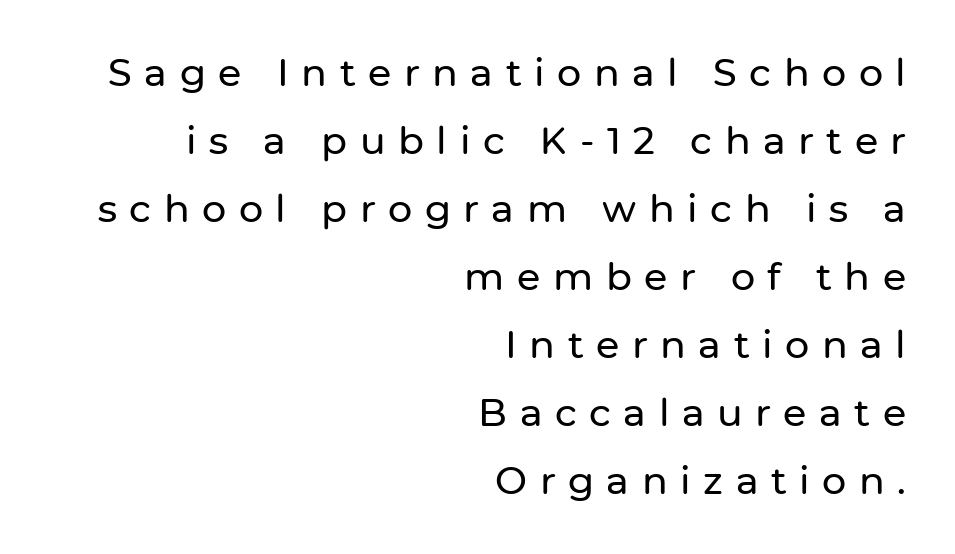
Q: Is the text italic (slanted)? A: No, it is upright.
Q: Is the typeface a serif or a sans-serif typeface? A: Sans-serif.
Q: Is the text underlined? A: No.
Q: How is the paragraph aligned? A: Right-aligned.
Q: Is the spacing between letters normal or unusually wide? A: Unusually wide.
Q: Width (condensed, normal, or wide)? A: Normal.
Q: Stroke contrast? A: Low.
Q: x-height? A: Medium.
Q: Monospaced? A: No.
